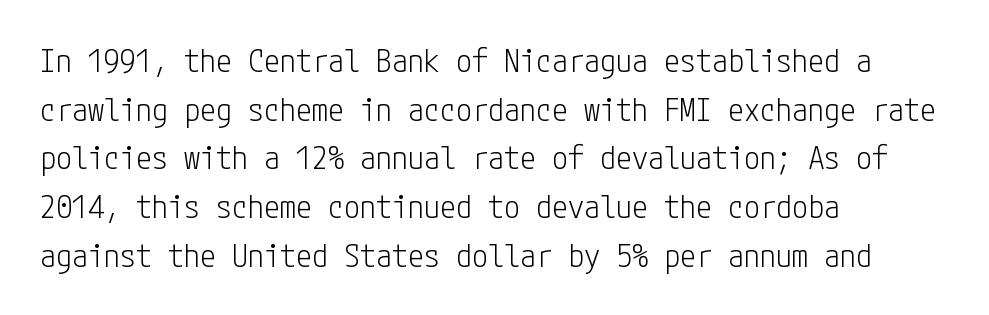
Q: Is the text bold? A: No.
Q: Is the text italic (slanted)? A: No, it is upright.
Q: Is the typeface a serif or a sans-serif typeface? A: Sans-serif.
Q: Is the text underlined? A: No.
Q: How is the paragraph aligned? A: Left-aligned.
Q: Is the spacing between letters normal or unusually wide? A: Normal.
Q: Is the spacing between lines tight, normal or loose? A: Normal.
Q: Width (condensed, normal, or wide)? A: Condensed.
Q: Stroke contrast? A: Low.
Q: x-height? A: Medium.
